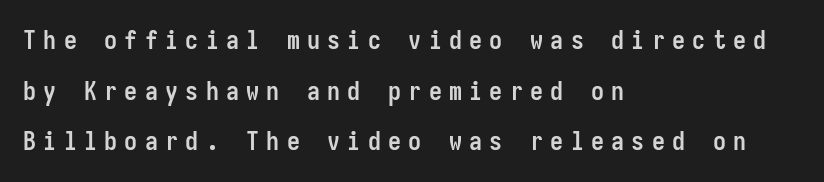
Q: Is the text bold? A: Yes.
Q: Is the text italic (slanted)? A: No, it is upright.
Q: Is the text underlined? A: No.
Q: How is the paragraph aligned? A: Left-aligned.
Q: Is the spacing between letters normal or unusually wide? A: Unusually wide.
Q: Is the spacing between lines tight, normal or loose? A: Loose.
